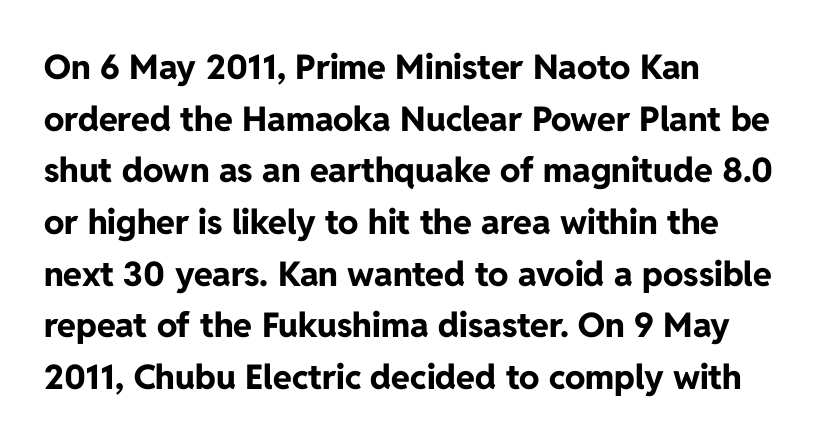
{"serif": "no", "italic": "no", "bold": "yes", "weight": "bold", "width": "normal", "stroke_contrast": "low", "x_height": "medium", "monospaced": "no", "underline": "no", "align": "left", "line_spacing": "normal", "line_spacing_ratio": 1.52, "letter_spacing": "normal", "letter_spacing_em": 0.0, "glyph_px": 34}
